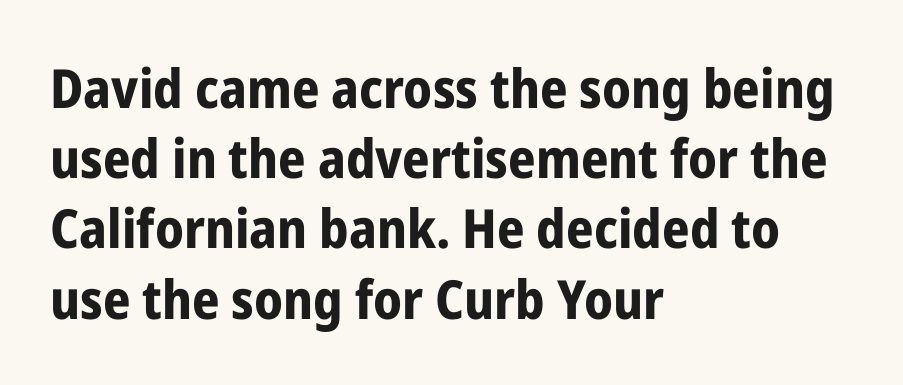
Each new line begins a customary step beneath the previous one. Think of a printed novel: that variable character pitch is what you see here. This is the regular roman posture of the typeface. Quick note: underline off.
